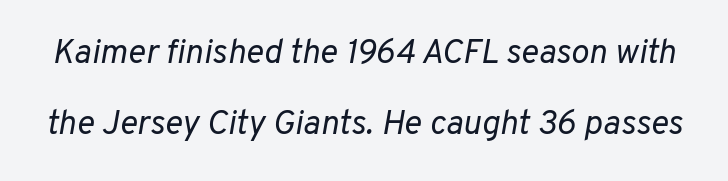
Q: Is the text bold? A: No.
Q: Is the text italic (slanted)? A: Yes, it leans right by about 10 degrees.
Q: Is the text underlined? A: No.
Q: Is the spacing between letters normal or unusually wide? A: Normal.
Q: Is the spacing between lines tight, normal or loose? A: Loose.
Q: Width (condensed, normal, or wide)? A: Normal.
Q: Stroke contrast? A: Low.
Q: x-height? A: Medium.
Q: Monospaced? A: No.
